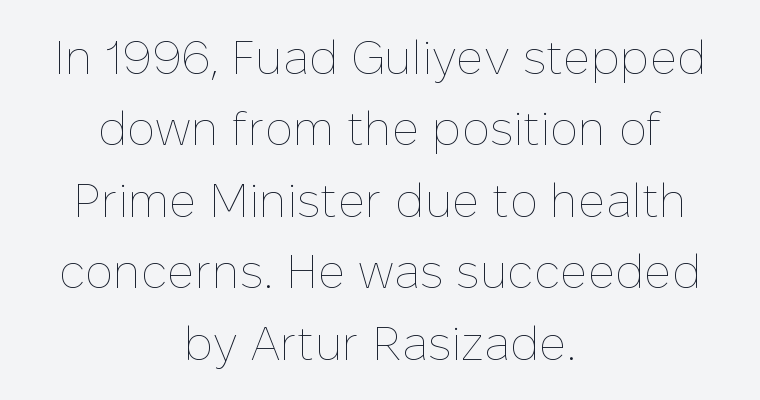
Q: Is the text bold? A: No.
Q: Is the text italic (slanted)? A: No, it is upright.
Q: Is the text underlined? A: No.
Q: How is the paragraph aligned? A: Centered.
Q: Is the spacing between letters normal or unusually wide? A: Normal.
Q: Is the spacing between lines tight, normal or loose? A: Normal.
Q: Width (condensed, normal, or wide)? A: Normal.
Q: Stroke contrast? A: Low.
Q: x-height? A: Medium.
Q: Monospaced? A: No.
